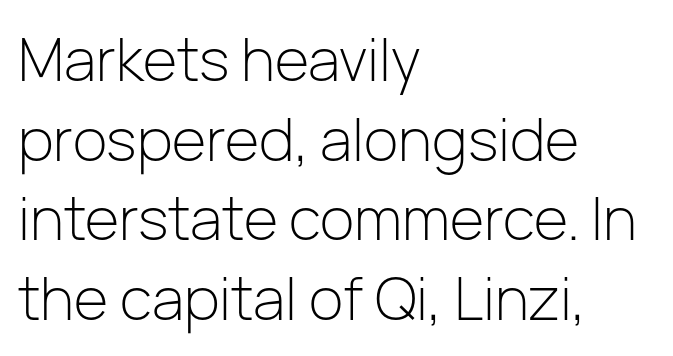
Q: Is the text bold? A: No.
Q: Is the text italic (slanted)? A: No, it is upright.
Q: Is the typeface a serif or a sans-serif typeface? A: Sans-serif.
Q: Is the text underlined? A: No.
Q: How is the paragraph aligned? A: Left-aligned.
Q: Is the spacing between letters normal or unusually wide? A: Normal.
Q: Is the spacing between lines tight, normal or loose? A: Normal.
Q: Width (condensed, normal, or wide)? A: Normal.
Q: Stroke contrast? A: Low.
Q: x-height? A: Medium.
Q: Monospaced? A: No.
